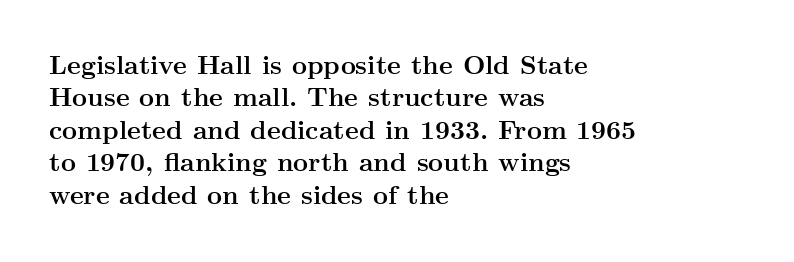
The image shows 26 px bold type, upright; set left-aligned, normal line spacing (1.25x), normal letter spacing, not underlined.
